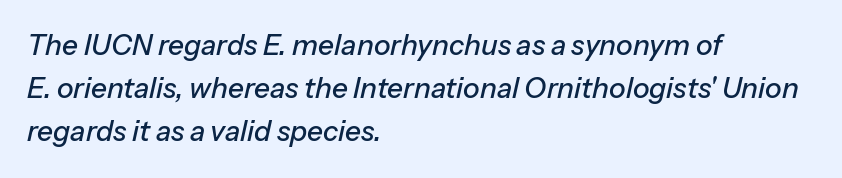
The image shows 28 px text type, italic (leaning right); set left-aligned, normal line spacing (1.54x), normal letter spacing, not underlined; low stroke contrast and a medium x-height.
